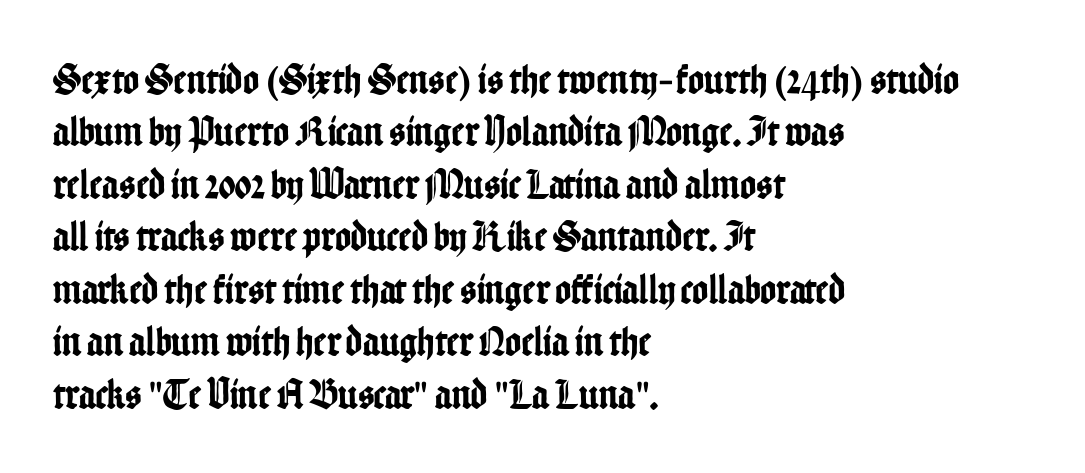
Q: Is the text italic (slanted)? A: No, it is upright.
Q: Is the typeface a serif or a sans-serif typeface? A: Sans-serif.
Q: Is the text underlined? A: No.
Q: How is the paragraph aligned? A: Left-aligned.
Q: Is the spacing between letters normal or unusually wide? A: Normal.
Q: Width (condensed, normal, or wide)? A: Condensed.
Q: Stroke contrast? A: Low.
Q: x-height? A: Medium.
Q: Monospaced? A: No.
